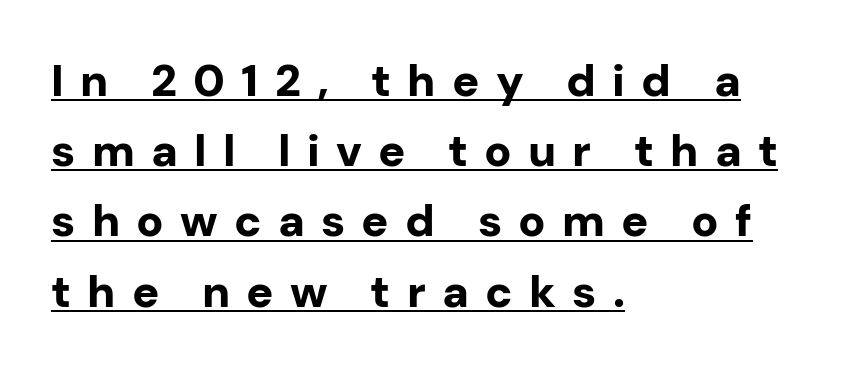
The rendering uses natural spacing where letterforms have individual widths. Is there any slant? The stems are plumb. Set as a true bold cut, around the 700 mark. To sum up the face: it is a sans, with no serifs. Leading: standard. Tracking here is generous; glyphs stand well apart from one another.
